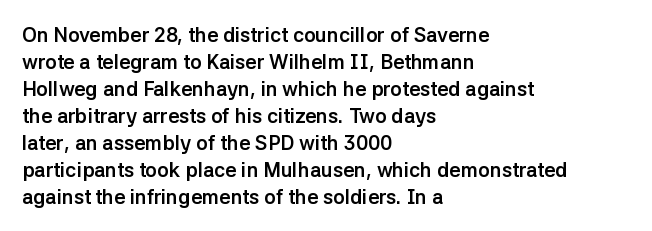
The image shows 20 px bold type, upright; set left-aligned, normal line spacing (1.35x), normal letter spacing, not underlined.
